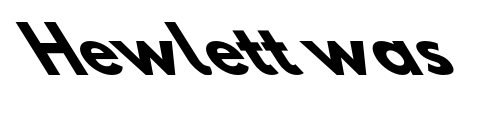
The font is running at its bold setting. A bare baseline throughout the passage. The type family on display is of the sans-serif kind. The letters advance in unequal steps, a hallmark of proportional type. Tracking value appears to be zero — textbook default spacing.
